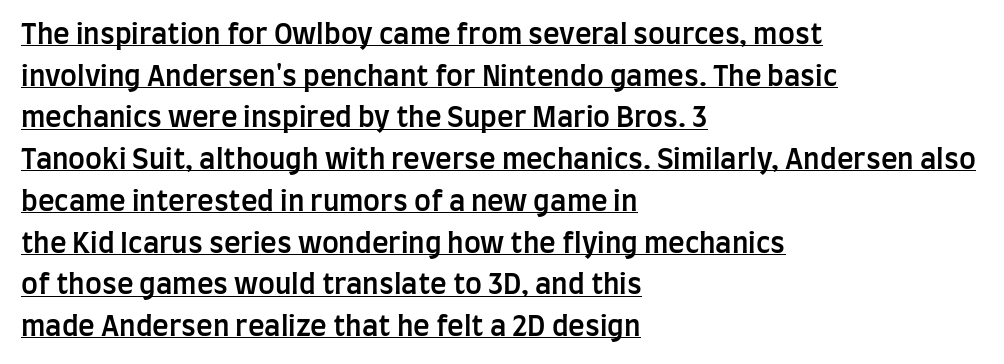
The image shows 28 px semibold, condensed sans-serif type, upright; set left-aligned, normal line spacing (1.49x), normal letter spacing, underlined; low stroke contrast and a large x-height.
